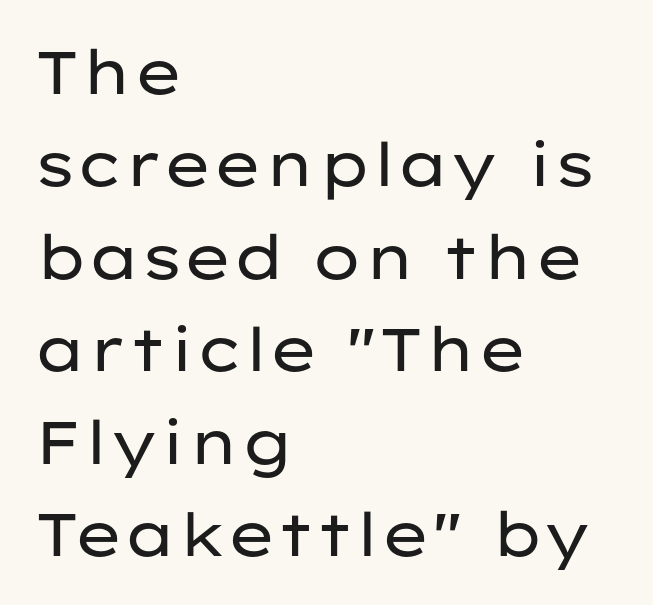
Nothing unusual about the tracking: characters are spaced as the font intends. Varying glyph widths throughout — classic text-font behaviour. Is the type heavy? It reads as light-to-regular instead. Descender tails drop into unmarked territory. How would I describe the line gaps? Plain and ordinary. One-word summary of the alignment: left.
